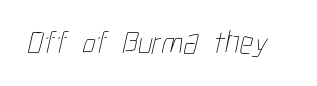
{"bold": "no", "weight": "thin", "width": "condensed", "stroke_contrast": "low", "x_height": "medium", "monospaced": "no", "underline": "no", "letter_spacing": "normal", "letter_spacing_em": 0.0, "glyph_px": 33}
